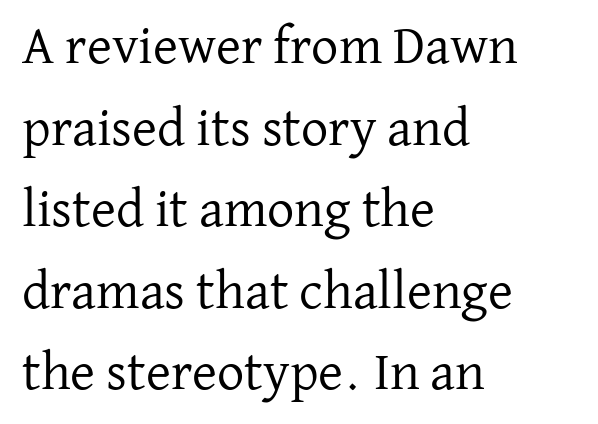
The image shows 54 px regular-weight serif type, upright; set left-aligned, normal line spacing (1.51x), normal letter spacing, not underlined; low stroke contrast and a medium x-height.
